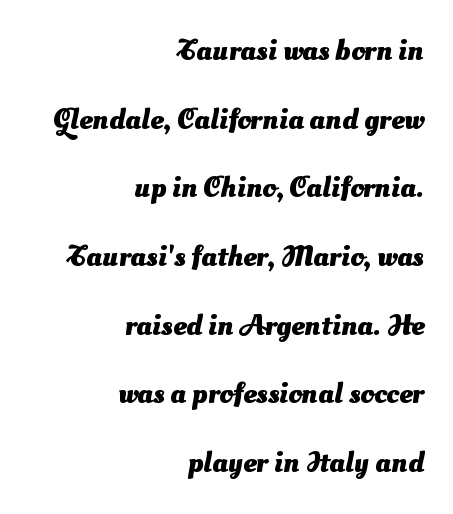
The image shows 30 px heavy sans-serif type; set right-aligned, loose line spacing (2.29x), normal letter spacing, not underlined; medium stroke contrast and a small x-height.
